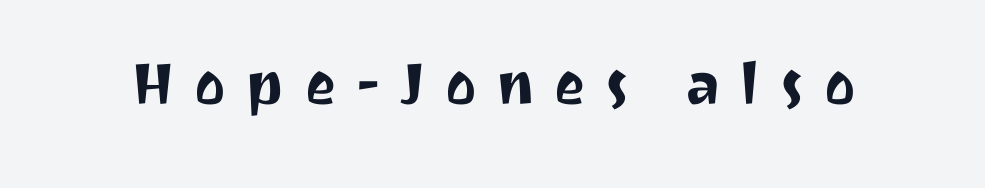
Q: Is the text italic (slanted)? A: No, it is upright.
Q: Is the typeface a serif or a sans-serif typeface? A: Sans-serif.
Q: Is the text underlined? A: No.
Q: Is the spacing between letters normal or unusually wide? A: Unusually wide.
Q: Width (condensed, normal, or wide)? A: Normal.
Q: Stroke contrast? A: Medium.
Q: x-height? A: Medium.
Q: Monospaced? A: No.
